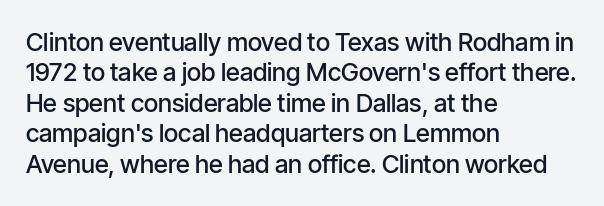
{"italic": "no", "bold": "semi", "underline": "no", "align": "left", "line_spacing_ratio": 1.22, "letter_spacing": "normal", "letter_spacing_em": 0.0, "glyph_px": 25}
